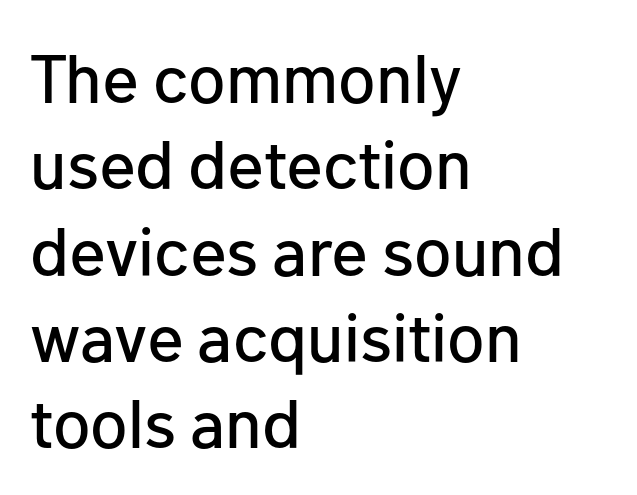
Q: Is the text italic (slanted)? A: No, it is upright.
Q: Is the typeface a serif or a sans-serif typeface? A: Sans-serif.
Q: Is the text underlined? A: No.
Q: How is the paragraph aligned? A: Left-aligned.
Q: Is the spacing between letters normal or unusually wide? A: Normal.
Q: Is the spacing between lines tight, normal or loose? A: Normal.
Q: Width (condensed, normal, or wide)? A: Normal.
Q: Stroke contrast? A: Low.
Q: x-height? A: Medium.
Q: Monospaced? A: No.
